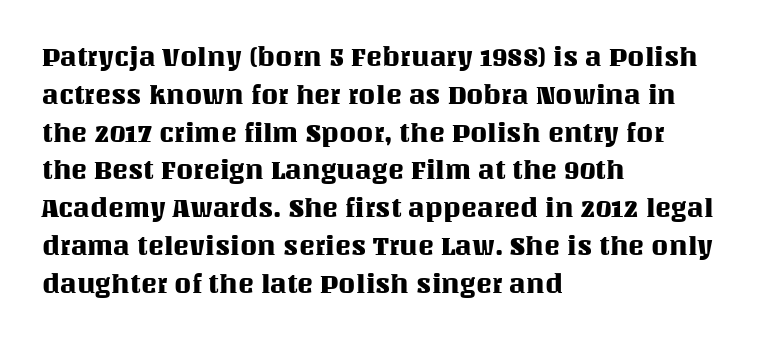
The image shows 27 px text type, upright; set left-aligned, normal line spacing (1.4x), normal letter spacing, not underlined.
